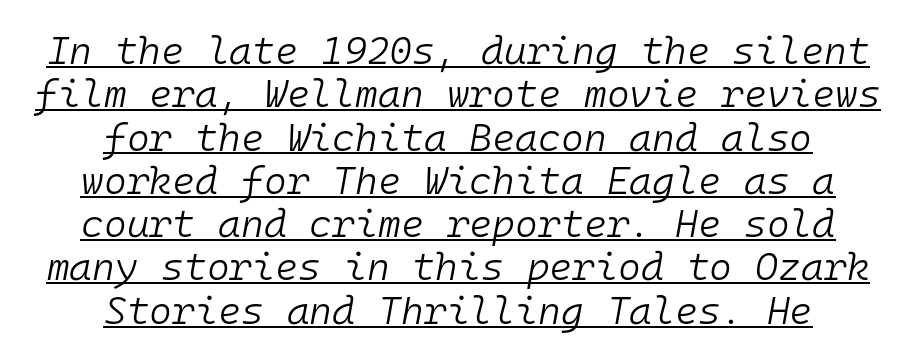
{"italic": "yes", "lean": "right", "slant_degrees": 10, "bold": "no", "weight": "light", "width": "normal", "stroke_contrast": "low", "x_height": "medium", "monospaced": "yes", "underline": "yes", "align": "center", "line_spacing": "tight", "line_spacing_ratio": 1.11, "letter_spacing": "normal", "letter_spacing_em": 0.0, "glyph_px": 39}
